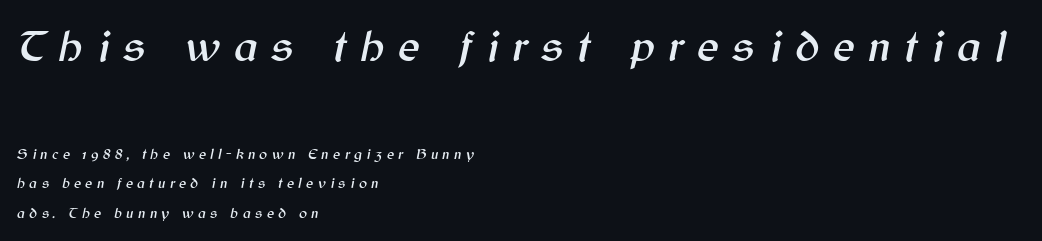
The image shows 46 px text type, italic (leaning right); set left-aligned, loose line spacing (1.96x), unusually wide letter spacing (+0.29 em), not underlined; the first (top) block is 3.07x larger; medium stroke contrast and a medium x-height.
